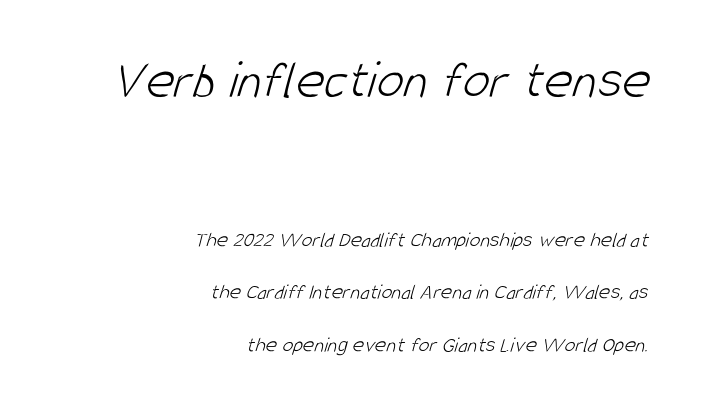
Q: Is the text bold? A: No.
Q: Is the typeface a serif or a sans-serif typeface? A: Sans-serif.
Q: Is the text underlined? A: No.
Q: How is the paragraph aligned? A: Right-aligned.
Q: Is the spacing between letters normal or unusually wide? A: Normal.
Q: Is the spacing between lines tight, normal or loose? A: Loose.
Q: Which block of text is set in a larger size, the first (top) or the second (bottom)? A: The first (top) one.
Q: Width (condensed, normal, or wide)? A: Condensed.
Q: Stroke contrast? A: Low.
Q: x-height? A: Large.
Q: Monospaced? A: No.
